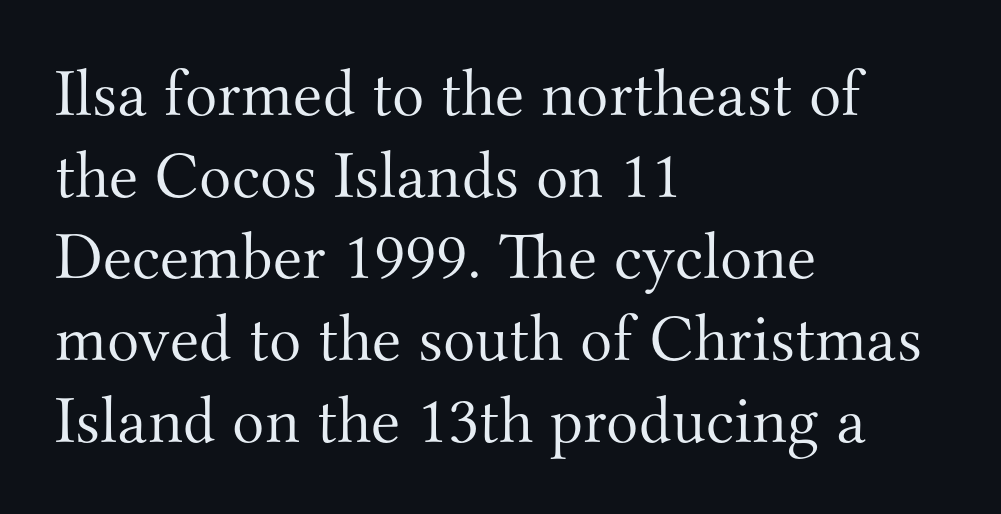
This is roman type, the default non-slanted kind. The typesetting does not lean heavy: it is not bold. Type style note: has serifs. Each row of text sits above clean, open space.
